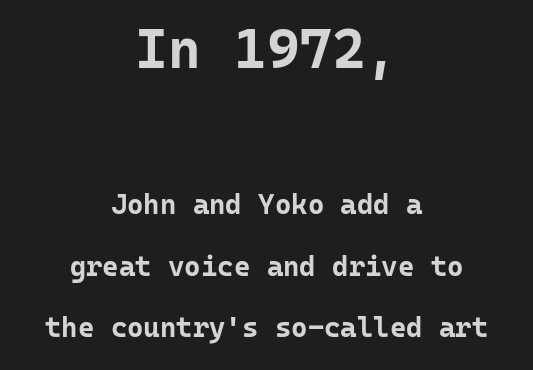
The image shows 56 px bold sans-serif type, upright, monospaced; set centered, loose line spacing (2.19x), normal letter spacing, not underlined; the first (top) block is 2.0x larger; low stroke contrast and a medium x-height.
